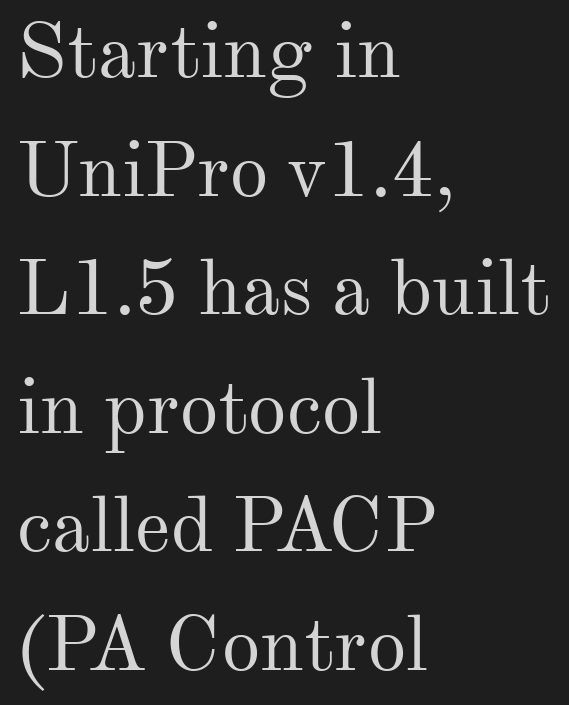
{"serif": "yes", "italic": "no", "bold": "no", "weight": "regular", "width": "normal", "stroke_contrast": "medium", "x_height": "small", "monospaced": "no", "underline": "no", "align": "left", "line_spacing": "normal", "line_spacing_ratio": 1.54, "letter_spacing": "normal", "letter_spacing_em": 0.0, "glyph_px": 77}
